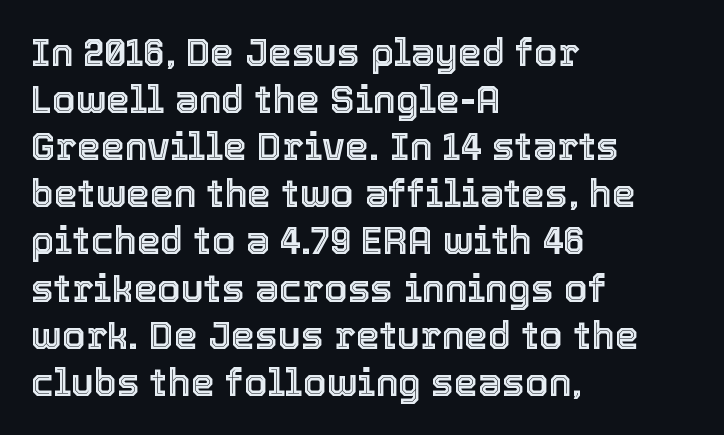
{"italic": "no", "width": "normal", "x_height": "medium", "monospaced": "no", "underline": "no", "align": "left", "line_spacing_ratio": 1.24, "letter_spacing": "normal", "letter_spacing_em": 0.0, "glyph_px": 38}
